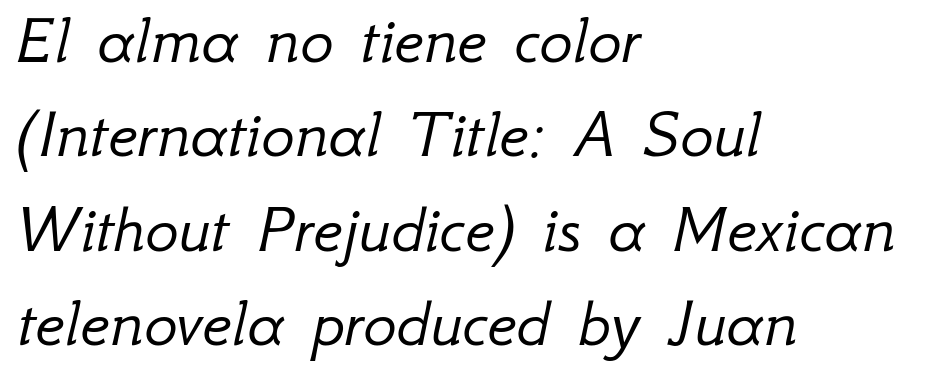
Q: Is the text bold? A: No.
Q: Is the text italic (slanted)? A: Yes, it leans right by about 12 degrees.
Q: Is the text underlined? A: No.
Q: How is the paragraph aligned? A: Left-aligned.
Q: Is the spacing between letters normal or unusually wide? A: Normal.
Q: Is the spacing between lines tight, normal or loose? A: Normal.
Q: Width (condensed, normal, or wide)? A: Normal.
Q: Stroke contrast? A: Low.
Q: x-height? A: Small.
Q: Monospaced? A: No.
